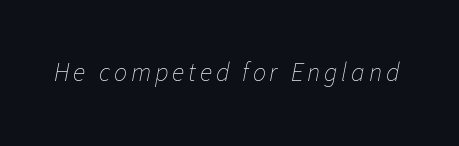
{"italic": "yes", "lean": "right", "slant_degrees": 11, "bold": "no", "underline": "no", "glyph_px": 26}
